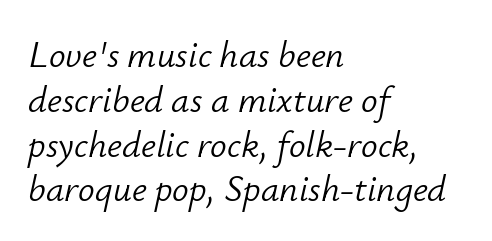
{"italic": "yes", "lean": "right", "slant_degrees": 12, "bold": "no", "weight": "light", "width": "normal", "stroke_contrast": "low", "x_height": "small", "monospaced": "no", "underline": "no", "align": "left", "line_spacing_ratio": 1.21, "letter_spacing": "normal", "letter_spacing_em": 0.0, "glyph_px": 37}
